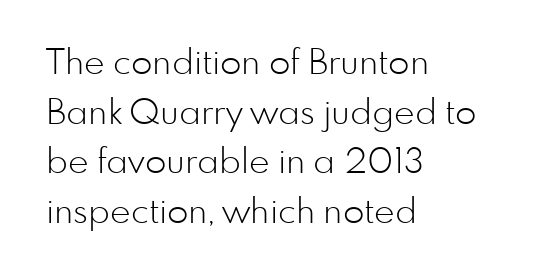
{"serif": "no", "italic": "no", "bold": "no", "weight": "light", "width": "normal", "stroke_contrast": "low", "x_height": "small", "monospaced": "no", "underline": "no", "align": "left", "line_spacing": "normal", "line_spacing_ratio": 1.42, "letter_spacing": "normal", "letter_spacing_em": 0.0, "glyph_px": 35}
